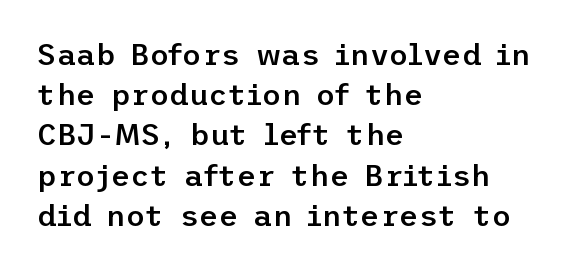
The glyphs are unaccompanied by any horizontal stroke below them. How are the letters spaced? Ordinarily, with no added tracking. Weight: semibold (demi). The lines in this sample share a left origin and differ only in where they stop. Posture: vertical.
